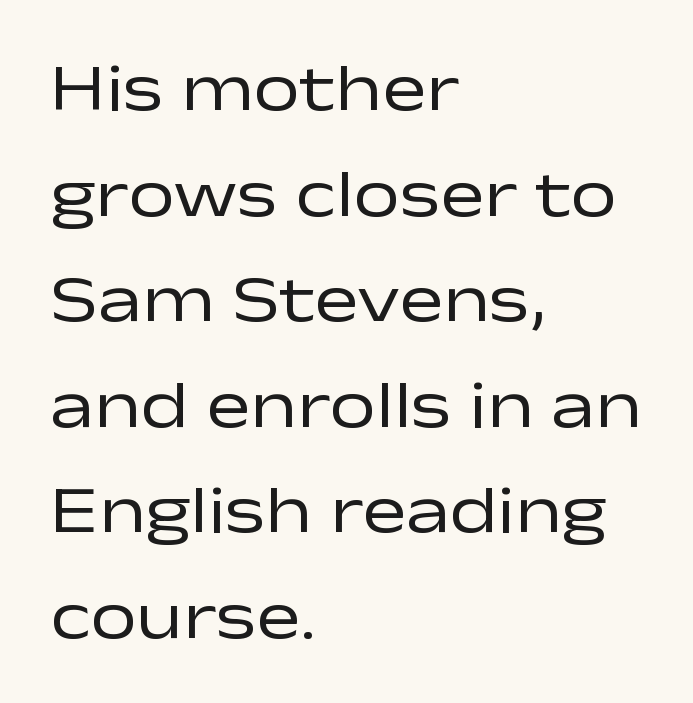
{"serif": "no", "italic": "no", "bold": "no", "weight": "regular", "width": "wide", "stroke_contrast": "low", "x_height": "medium", "monospaced": "no", "underline": "no", "align": "left", "line_spacing": "normal", "line_spacing_ratio": 1.6, "letter_spacing": "normal", "letter_spacing_em": 0.0, "glyph_px": 66}
